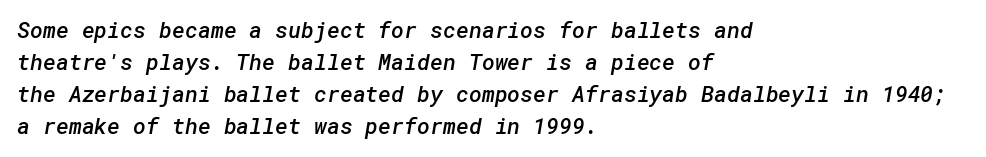
Moderately thickened strokes mark this as semibold type. The lines are quadded left. The passage shown stacks its lines at a standard gap. How are the letters spaced? Ordinarily, with no added tracking. Bare-footed words on every line.
